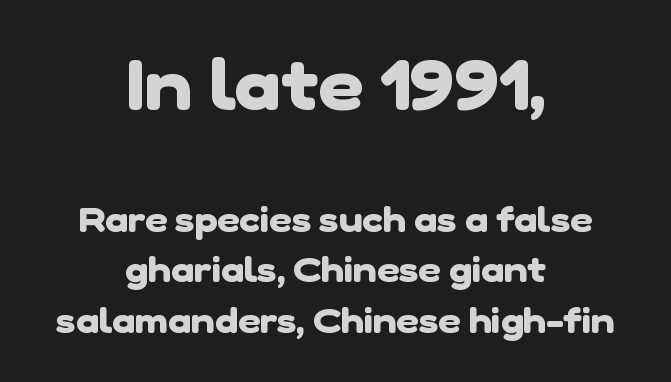
The image shows 70 px heavy sans-serif type; set centered, normal line spacing (1.44x), normal letter spacing, not underlined; the first (top) block is 2.0x larger; low stroke contrast and a medium x-height.
